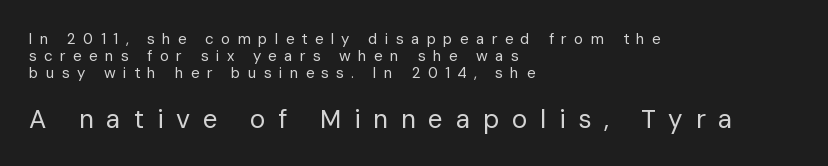
The image shows 26 px text type, upright; set left-aligned, tight line spacing (1.15x), unusually wide letter spacing (+0.49 em), not underlined; the second (bottom) block is 1.73x larger.
